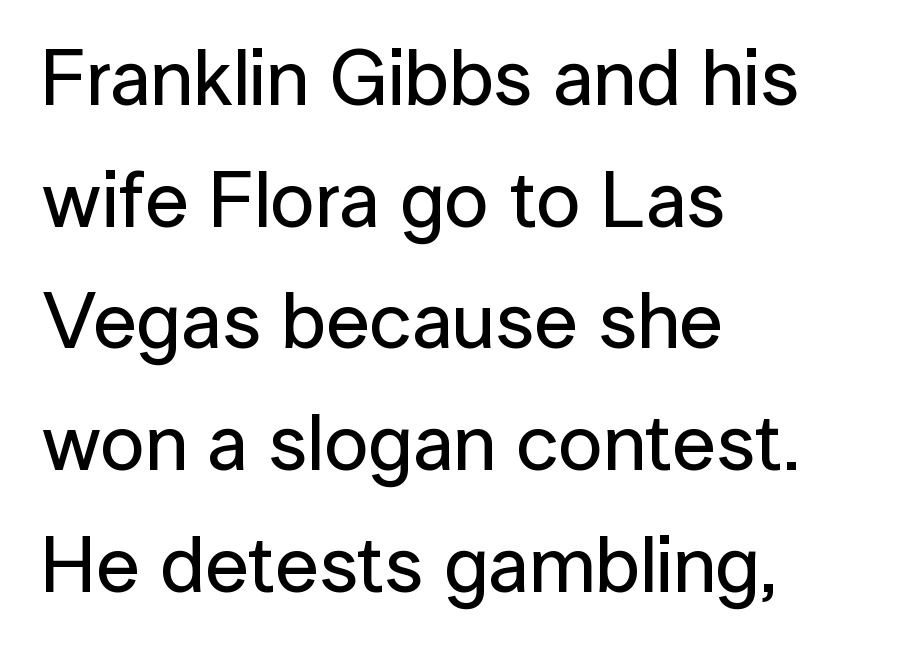
This sample uses a sans-serif face. Varying glyph widths throughout — classic text-font behaviour. Observe the ordinary spacing: letters are neighbours, not strangers. The rendering uses a moderate line-height, typical for paragraphs. One-word summary of the alignment: left. The gap between lines stays unmarked.
